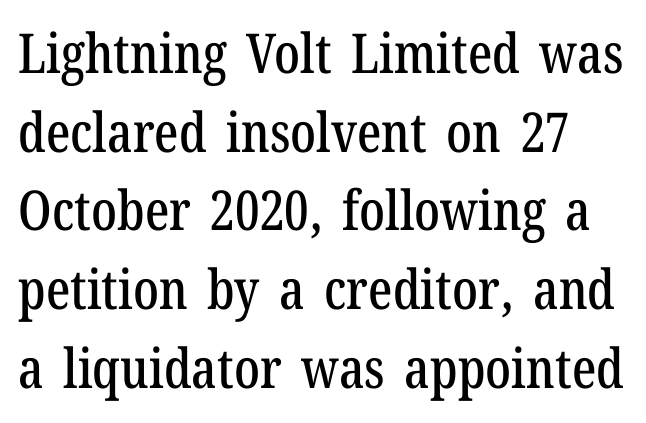
The image shows 55 px condensed serif type, upright; set normal line spacing (1.43x), normal letter spacing, not underlined; low stroke contrast and a medium x-height.
